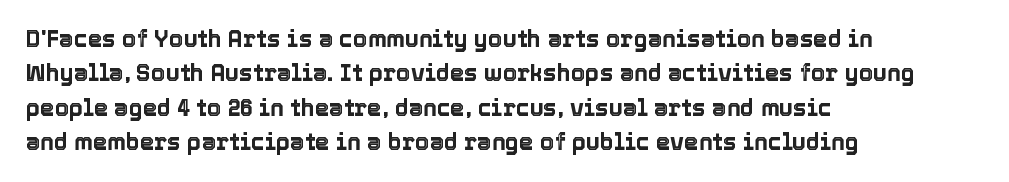
Q: Is the text italic (slanted)? A: No, it is upright.
Q: Is the text underlined? A: No.
Q: How is the paragraph aligned? A: Left-aligned.
Q: Is the spacing between letters normal or unusually wide? A: Normal.
Q: Is the spacing between lines tight, normal or loose? A: Normal.
